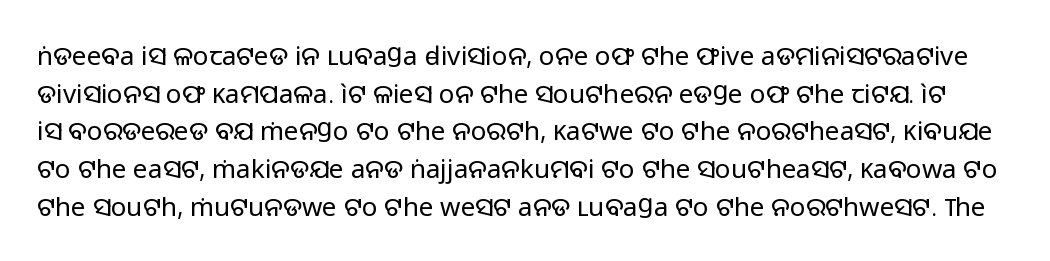
The passage shown stacks its lines at a standard gap. Ink coverage per letter is moderate at most. The letterforms sit shoulder to shoulder at normal distance. Posture: vertical.
